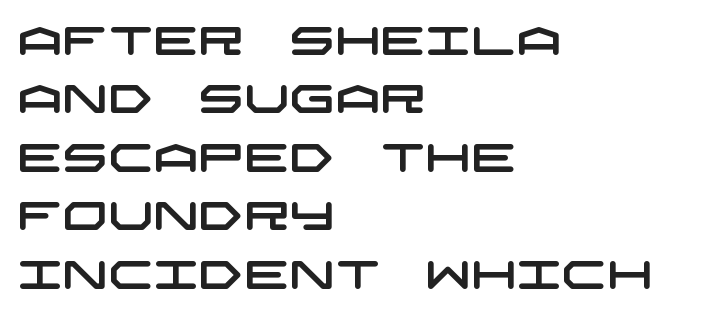
{"serif": "no", "width": "wide", "stroke_contrast": "low", "x_height": "large", "underline": "no", "align": "left", "line_spacing": "normal", "line_spacing_ratio": 1.46, "letter_spacing": "normal", "letter_spacing_em": 0.0, "glyph_px": 40}
